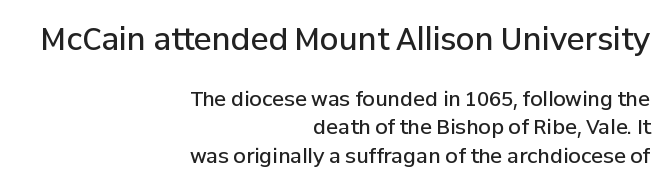
{"serif": "no", "italic": "no", "bold": "semi", "weight": "semibold", "width": "normal", "stroke_contrast": "low", "x_height": "medium", "monospaced": "no", "underline": "no", "align": "right", "line_spacing": "normal", "line_spacing_ratio": 1.41, "letter_spacing": "normal", "letter_spacing_em": 0.0, "larger_block": "first", "size_ratio": 1.5, "glyph_px": 30}
